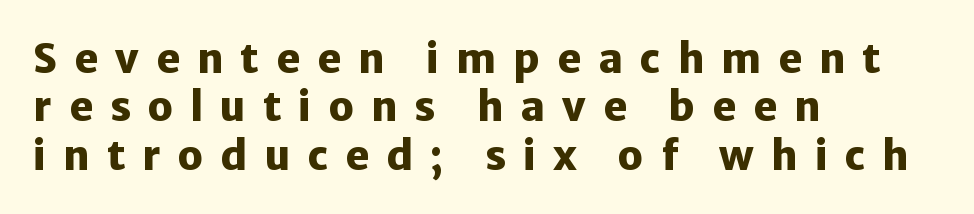
Which margin do the lines hug? The left one — the right edge is uneven. Unlike italic type, these characters show no tilt at all. The font is running at its bold setting. You could not count columns in this text — the font is proportionally spaced. Has an underline been added? It has not.
